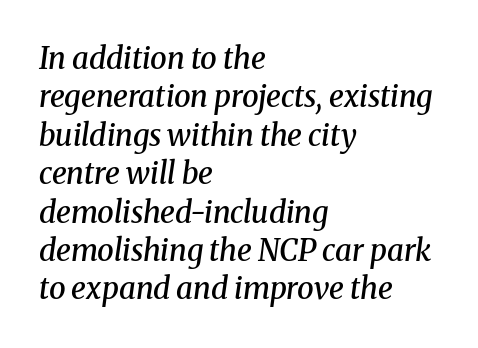
The image shows 30 px semibold serif type, italic (leaning right); set left-aligned, normal line spacing (1.28x), normal letter spacing, not underlined; medium stroke contrast and a medium x-height.
